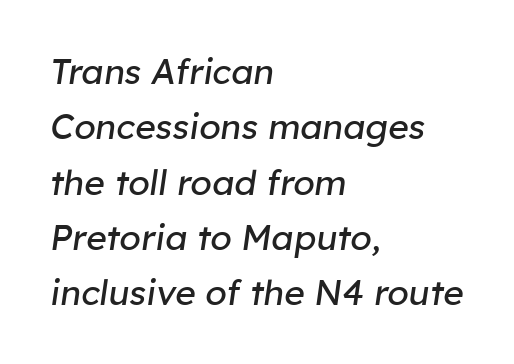
Q: Is the text bold? A: No.
Q: Is the text italic (slanted)? A: Yes, it leans right by about 8 degrees.
Q: Is the text underlined? A: No.
Q: How is the paragraph aligned? A: Left-aligned.
Q: Is the spacing between letters normal or unusually wide? A: Normal.
Q: Is the spacing between lines tight, normal or loose? A: Normal.
Q: Width (condensed, normal, or wide)? A: Normal.
Q: Stroke contrast? A: Low.
Q: x-height? A: Medium.
Q: Monospaced? A: No.
